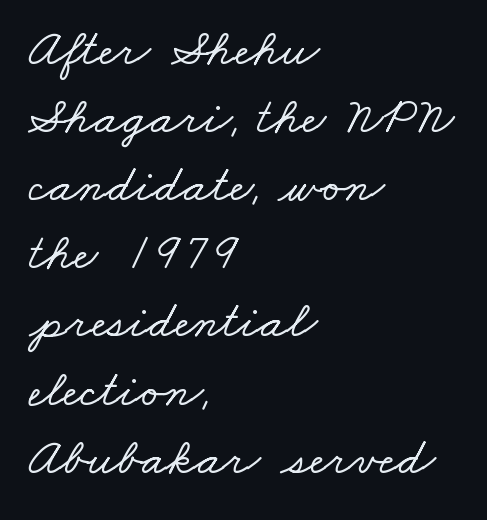
A classic flush-left, rag-right setting is used for this passage. Underline: absent. The lines sit at an ordinary, default distance from one another. Here the designer chose a conventional face with non-uniform glyph widths. The letterforms sit shoulder to shoulder at normal distance.
